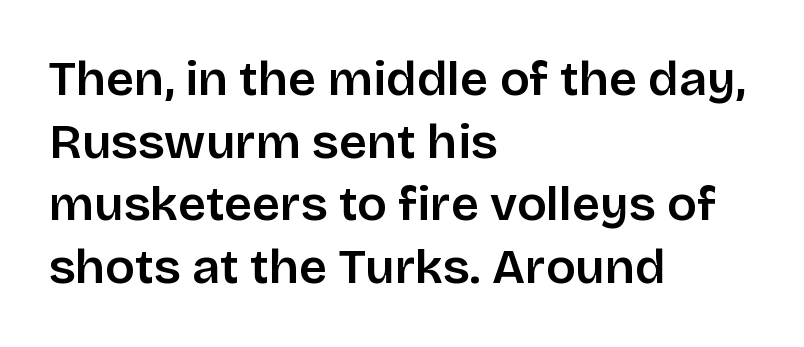
Q: Is the text italic (slanted)? A: No, it is upright.
Q: Is the typeface a serif or a sans-serif typeface? A: Sans-serif.
Q: Is the text underlined? A: No.
Q: How is the paragraph aligned? A: Left-aligned.
Q: Is the spacing between letters normal or unusually wide? A: Normal.
Q: Is the spacing between lines tight, normal or loose? A: Normal.
Q: Width (condensed, normal, or wide)? A: Normal.
Q: Stroke contrast? A: Low.
Q: x-height? A: Large.
Q: Monospaced? A: No.
